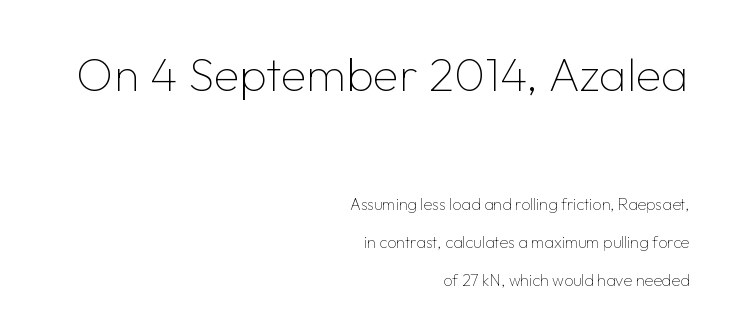
{"serif": "no", "italic": "no", "bold": "no", "weight": "thin", "width": "normal", "stroke_contrast": "low", "x_height": "medium", "monospaced": "no", "underline": "no", "align": "right", "line_spacing": "loose", "line_spacing_ratio": 2.39, "letter_spacing": "normal", "letter_spacing_em": 0.0, "larger_block": "first", "size_ratio": 2.94, "glyph_px": 47}
